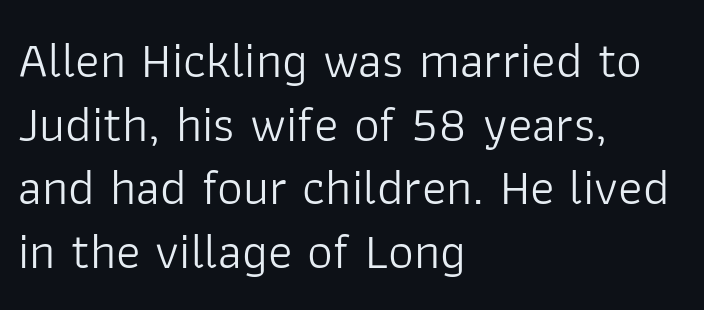
Q: Is the text bold? A: No.
Q: Is the text italic (slanted)? A: No, it is upright.
Q: Is the typeface a serif or a sans-serif typeface? A: Sans-serif.
Q: Is the text underlined? A: No.
Q: How is the paragraph aligned? A: Left-aligned.
Q: Is the spacing between letters normal or unusually wide? A: Normal.
Q: Is the spacing between lines tight, normal or loose? A: Normal.
Q: Width (condensed, normal, or wide)? A: Normal.
Q: Stroke contrast? A: Low.
Q: x-height? A: Medium.
Q: Monospaced? A: No.
